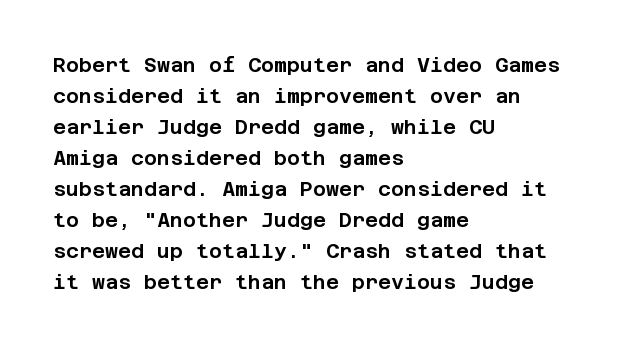
Layout note: lines flush left. Designer's note — italics off, roman on. The baseline area is clear. Reading down the column, the eye jumps a familiar distance to each next line. Default kerning and tracking; the words read as compact shapes.
